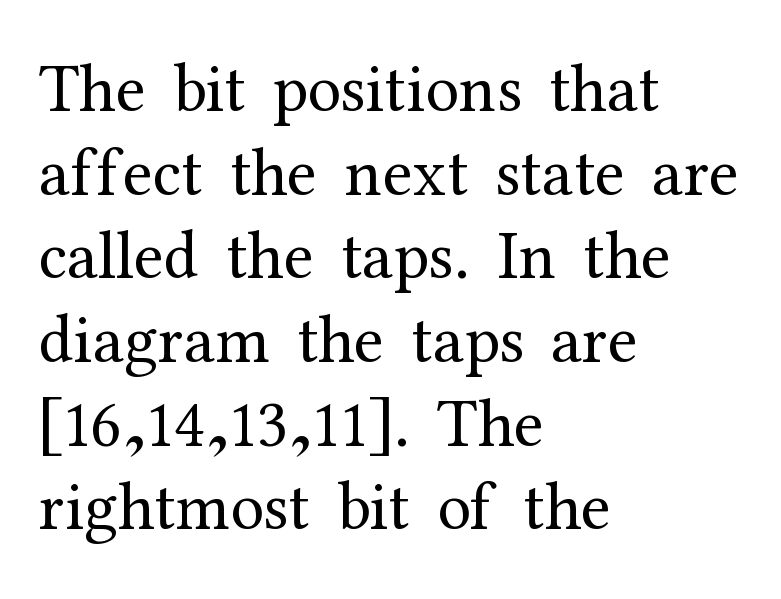
Posture: straight, roman, zero tilt. Decoration check: the copy has no underline. The passage shown has conventional tracking throughout. A typesetter would call this proportional, since set widths differ per character. All the whitespace from short lines collects on the right. The letterforms sit at book weight or below.
